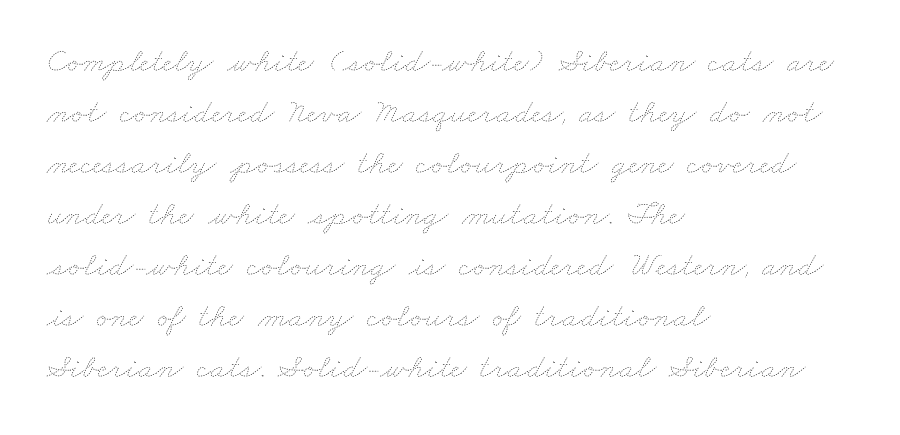
Character widths vary here, with narrow letters taking less room than wide ones. The string is rendered with underlining switched off. This block has exactly the height ordinary leading produces. The strokes are not fattened; the text isn't bold.
